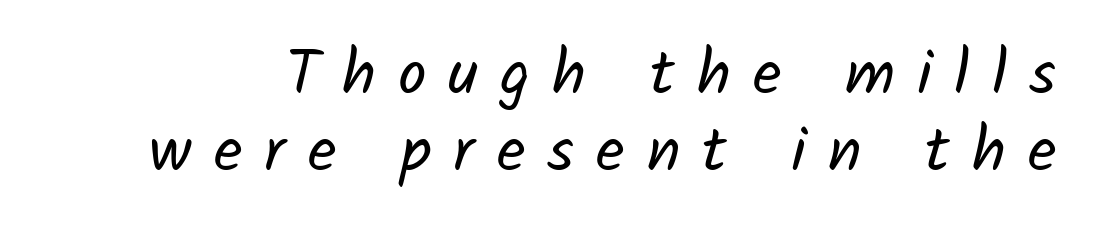
The image shows 63 px regular-weight sans-serif type; set line spacing 1.22x, unusually wide letter spacing (+0.35 em), not underlined; low stroke contrast and a medium x-height.
